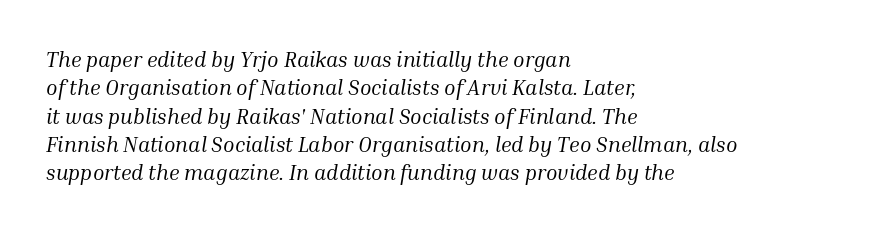
Q: Is the text bold? A: No.
Q: Is the text italic (slanted)? A: Yes, it leans right by about 10 degrees.
Q: Is the text underlined? A: No.
Q: How is the paragraph aligned? A: Left-aligned.
Q: Is the spacing between letters normal or unusually wide? A: Normal.
Q: Is the spacing between lines tight, normal or loose? A: Normal.
